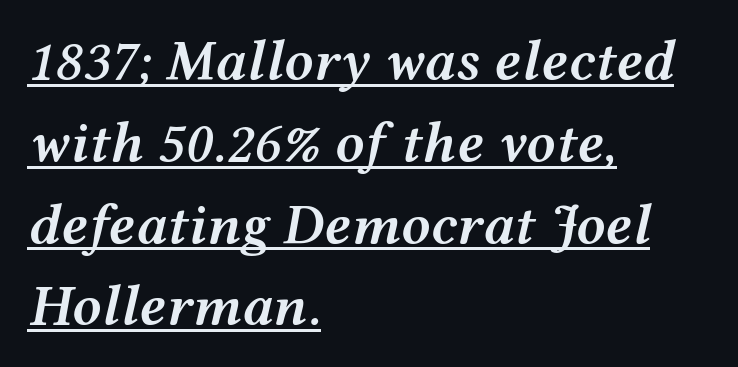
Q: Is the text bold? A: Semi-bold.
Q: Is the text italic (slanted)? A: Yes, it leans right by about 12 degrees.
Q: Is the text underlined? A: Yes.
Q: How is the paragraph aligned? A: Left-aligned.
Q: Is the spacing between letters normal or unusually wide? A: Normal.
Q: Is the spacing between lines tight, normal or loose? A: Normal.
Q: Width (condensed, normal, or wide)? A: Wide.
Q: Stroke contrast? A: Medium.
Q: x-height? A: Medium.
Q: Monospaced? A: No.
